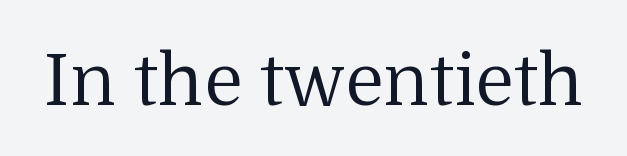
Q: Is the text bold? A: No.
Q: Is the text italic (slanted)? A: No, it is upright.
Q: Is the typeface a serif or a sans-serif typeface? A: Serif.
Q: Is the text underlined? A: No.
Q: Is the spacing between letters normal or unusually wide? A: Normal.
Q: Width (condensed, normal, or wide)? A: Normal.
Q: Stroke contrast? A: Medium.
Q: x-height? A: Medium.
Q: Monospaced? A: No.
